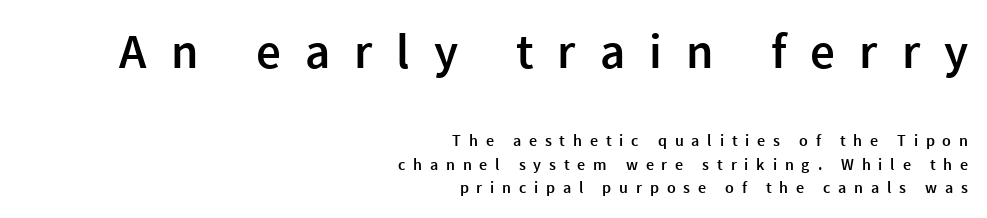
The image shows 49 px semibold sans-serif type, upright; set right-aligned, normal line spacing (1.47x), unusually wide letter spacing (+0.49 em), not underlined; the first (top) block is 3.06x larger; a medium x-height.
